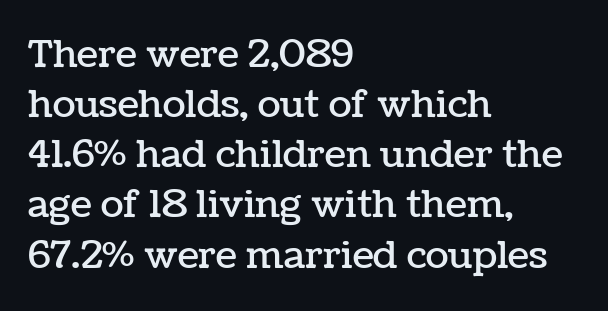
In terms of leading, this rendering sits right in the middle. The line texture is even and compact thanks to regular tracking. You could not count columns in this text — the font is proportionally spaced. The space beneath each line is pristine and unruled.
